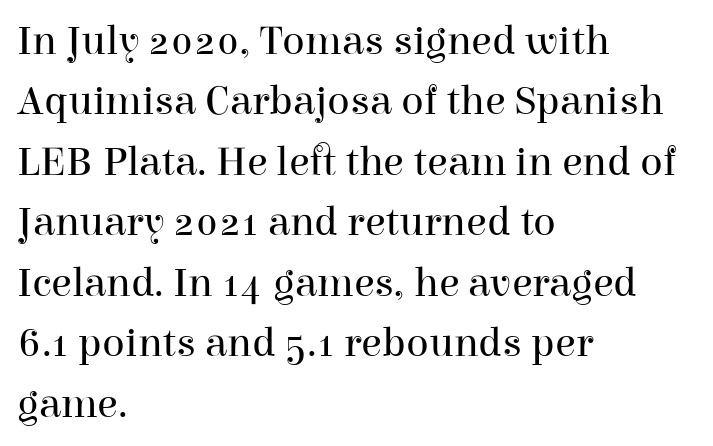
Q: Is the text bold? A: No.
Q: Is the text italic (slanted)? A: No, it is upright.
Q: Is the typeface a serif or a sans-serif typeface? A: Serif.
Q: Is the text underlined? A: No.
Q: How is the paragraph aligned? A: Left-aligned.
Q: Is the spacing between letters normal or unusually wide? A: Normal.
Q: Is the spacing between lines tight, normal or loose? A: Normal.
Q: Width (condensed, normal, or wide)? A: Normal.
Q: Stroke contrast? A: High.
Q: x-height? A: Medium.
Q: Monospaced? A: No.
